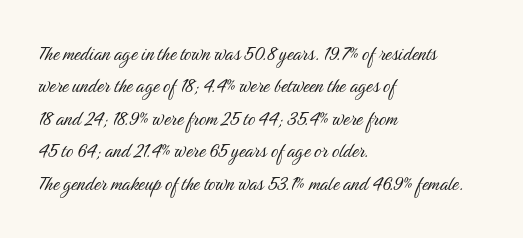
Q: Is the text bold? A: No.
Q: Is the text italic (slanted)? A: Yes.
Q: Is the text underlined? A: No.
Q: How is the paragraph aligned? A: Left-aligned.
Q: Is the spacing between letters normal or unusually wide? A: Normal.
Q: Is the spacing between lines tight, normal or loose? A: Normal.
